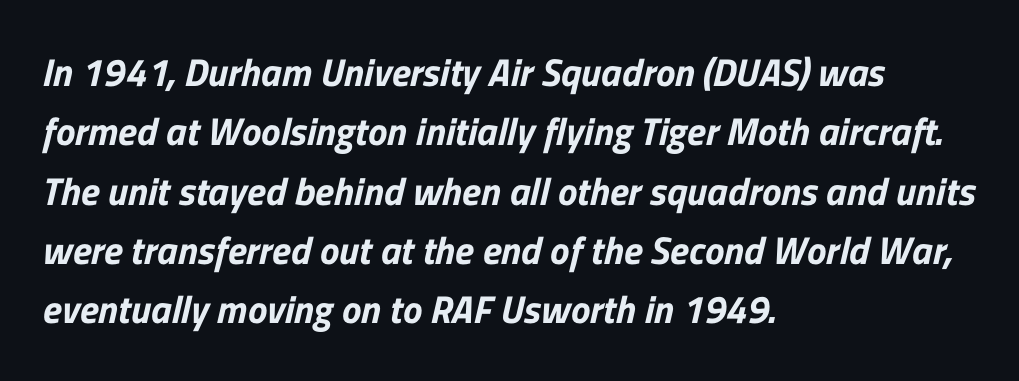
{"serif": "no", "width": "normal", "stroke_contrast": "low", "x_height": "medium", "monospaced": "no", "underline": "no", "align": "left", "line_spacing": "normal", "line_spacing_ratio": 1.52, "letter_spacing": "normal", "letter_spacing_em": 0.0, "glyph_px": 39}
